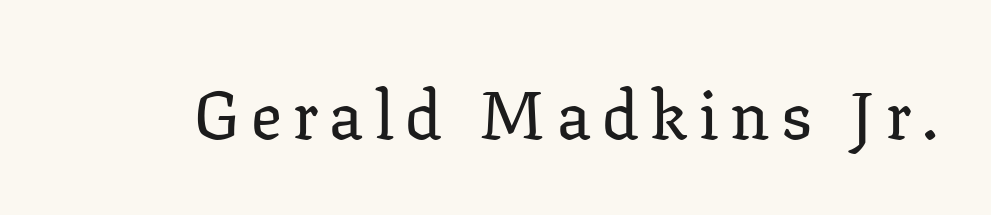
Q: Is the text italic (slanted)? A: No, it is upright.
Q: Is the typeface a serif or a sans-serif typeface? A: Serif.
Q: Is the text underlined? A: No.
Q: Width (condensed, normal, or wide)? A: Normal.
Q: Stroke contrast? A: Low.
Q: x-height? A: Medium.
Q: Monospaced? A: No.
